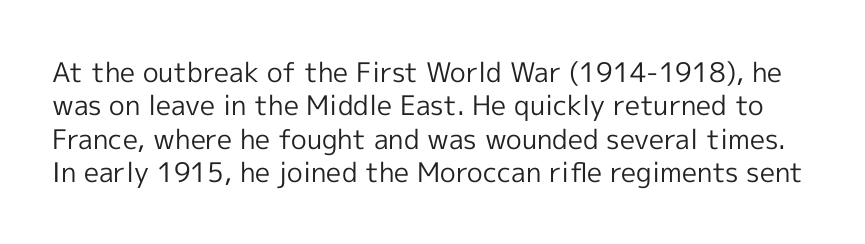
Q: Is the text bold? A: No.
Q: Is the text italic (slanted)? A: No, it is upright.
Q: Is the text underlined? A: No.
Q: Is the spacing between letters normal or unusually wide? A: Normal.
